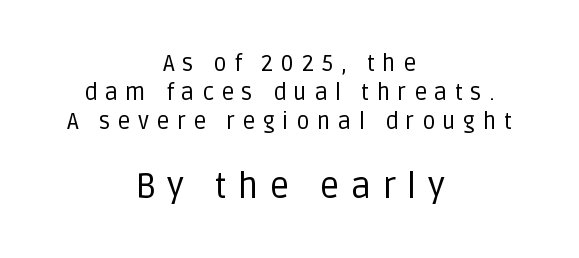
{"serif": "no", "italic": "no", "bold": "no", "weight": "regular", "width": "normal", "stroke_contrast": "low", "x_height": "large", "monospaced": "no", "underline": "no", "align": "center", "line_spacing": "normal", "line_spacing_ratio": 1.27, "letter_spacing": "wide", "letter_spacing_em": 0.32, "larger_block": "second", "size_ratio": 1.52, "glyph_px": 35}
